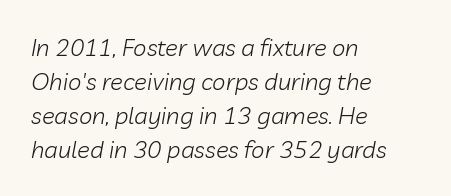
Typeset ragged right — the left edge is the straight one. Underline: absent. Looking at the ascenders, they clearly lean. The lines sit at an ordinary, default distance from one another. Is the letter spacing exaggerated? No — it looks like the ordinary default. Stem width sits at or under what a default text font uses.
